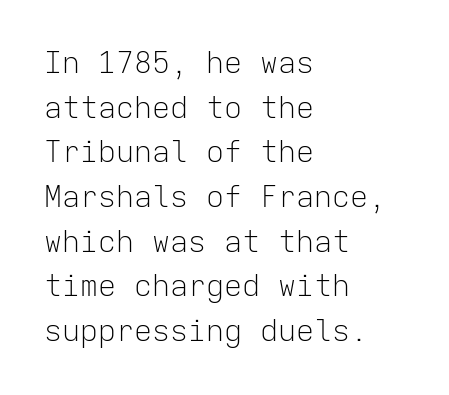
The image shows 30 px light sans-serif type, upright, monospaced; set left-aligned, normal line spacing (1.49x), normal letter spacing, not underlined; low stroke contrast and a medium x-height.
